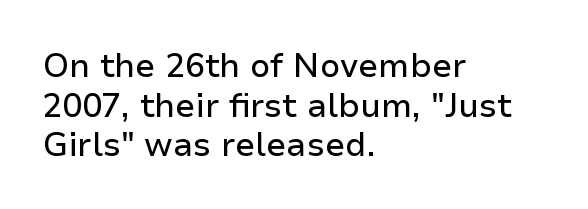
The image shows 33 px sans-serif type, upright; set left-aligned, line spacing 1.2x, normal letter spacing, not underlined; low stroke contrast and a medium x-height.
